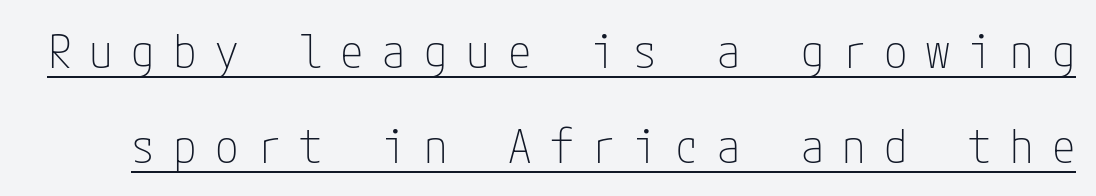
Q: Is the text bold? A: No.
Q: Is the text italic (slanted)? A: No, it is upright.
Q: Is the typeface a serif or a sans-serif typeface? A: Sans-serif.
Q: Is the text underlined? A: Yes.
Q: Is the spacing between letters normal or unusually wide? A: Unusually wide.
Q: Is the spacing between lines tight, normal or loose? A: Loose.
Q: Width (condensed, normal, or wide)? A: Condensed.
Q: Stroke contrast? A: Low.
Q: x-height? A: Medium.
